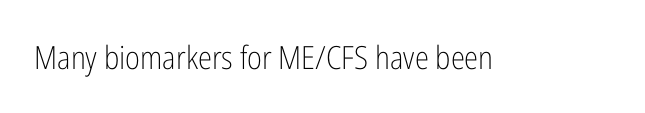
The image shows 32 px light, condensed sans-serif type, upright; set normal letter spacing, not underlined; low stroke contrast and a medium x-height.
